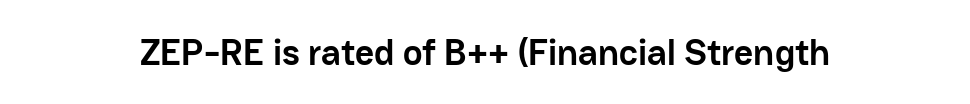
Q: Is the text bold? A: Yes.
Q: Is the text italic (slanted)? A: No, it is upright.
Q: Is the typeface a serif or a sans-serif typeface? A: Sans-serif.
Q: Is the text underlined? A: No.
Q: Is the spacing between letters normal or unusually wide? A: Normal.
Q: Width (condensed, normal, or wide)? A: Normal.
Q: Stroke contrast? A: Low.
Q: x-height? A: Medium.
Q: Monospaced? A: No.
